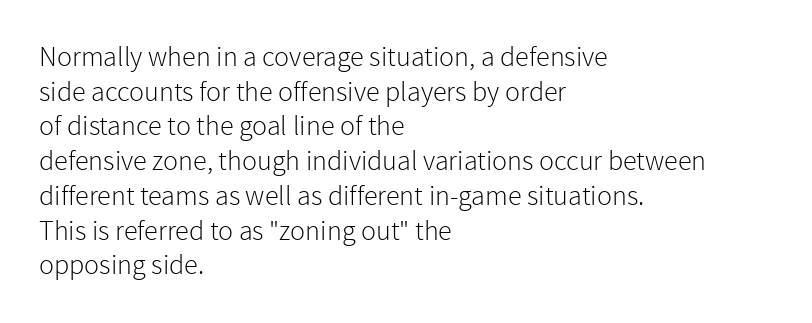
Inter-character spacing is left at the font's built-in metrics. The cut favours lightness, reaching ordinary text weight at its darkest. The face used here is a sans, in the tradition of grotesques and geometrics. The lines in this sample share a left origin and differ only in where they stop.
